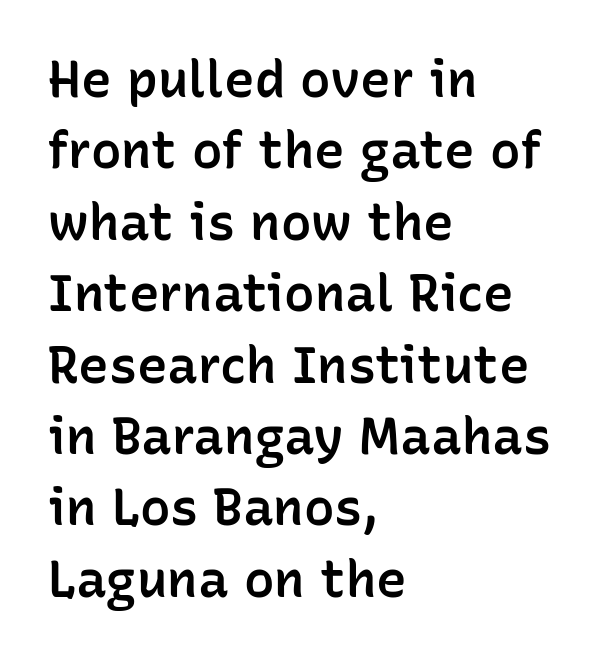
The image shows 51 px semibold sans-serif type, upright; set left-aligned, normal line spacing (1.4x), normal letter spacing, not underlined; low stroke contrast and a medium x-height.
